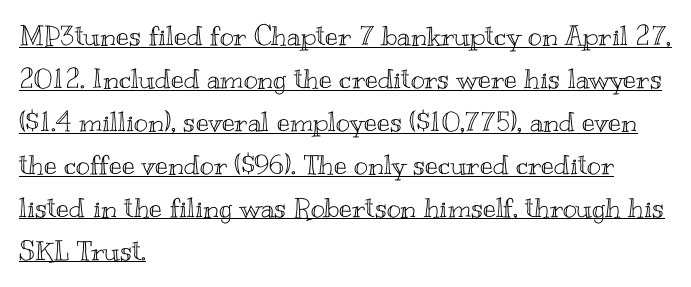
Words appear dense and cohesive because spacing is normal. When letters stand straight like this, we call the style roman or upright. Regular leading. Decoration check: the copy is underlined. Layout note: lines flush left.
